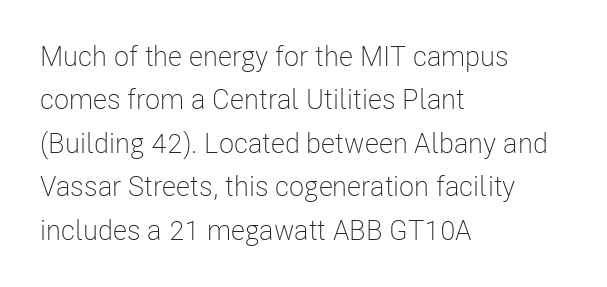
Q: Is the text bold? A: No.
Q: Is the text italic (slanted)? A: No, it is upright.
Q: Is the typeface a serif or a sans-serif typeface? A: Sans-serif.
Q: Is the text underlined? A: No.
Q: How is the paragraph aligned? A: Left-aligned.
Q: Is the spacing between letters normal or unusually wide? A: Normal.
Q: Is the spacing between lines tight, normal or loose? A: Normal.
Q: Width (condensed, normal, or wide)? A: Condensed.
Q: Stroke contrast? A: Low.
Q: x-height? A: Medium.
Q: Monospaced? A: No.
